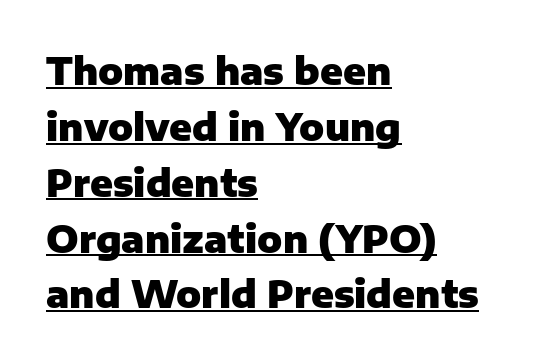
Is this a fixed-width face? No — the glyphs have proportional, varying widths. Does the lettering tilt? It doesn't — this is upright. The letterforms sit shoulder to shoulder at normal distance. Looks like someone drew a line under every word here. The passage shown stacks its lines at a standard gap.
